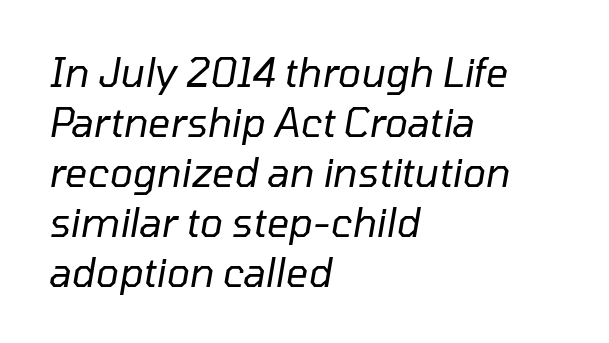
Does the lettering tilt? It does — this is italic. Stems and bowls with no extra thickness — not bold. These lines are rendered in a variable-pitch font. Spacing between characters is what you'd get straight out of the box. Does the leading feel generous? No, just average. Each row of text sits above clean, open space.
